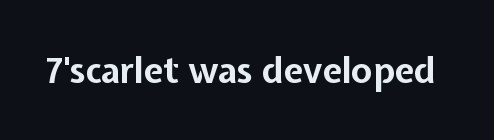
{"serif": "no", "italic": "no", "bold": "yes", "weight": "bold", "width": "normal", "stroke_contrast": "low", "x_height": "medium", "monospaced": "no", "underline": "no", "letter_spacing": "normal", "letter_spacing_em": 0.0, "glyph_px": 35}
